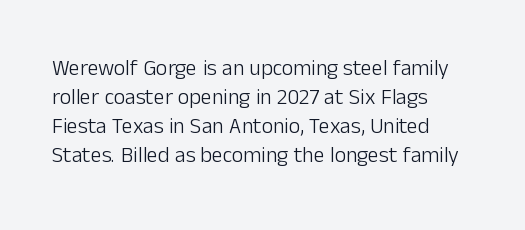
Tall strokes in this sample are plumb rather than angled. The passage shown has conventional tracking throughout. Every row of glyphs begins at an identical x-position on the left. A normal amount of white space separates one row of letters from the next. Type without underlining.
